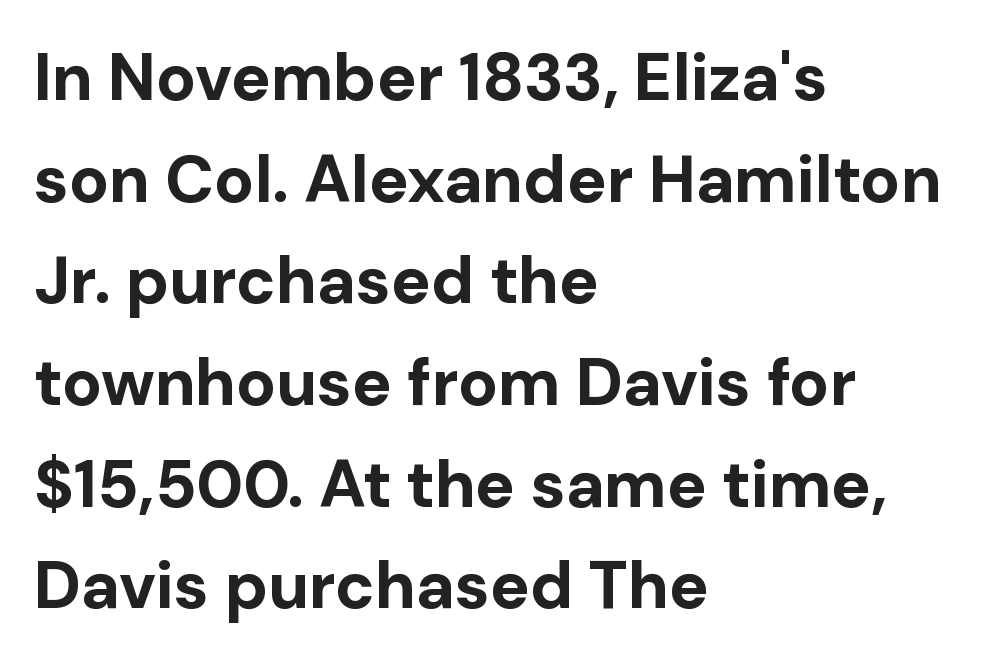
Q: Is the text bold? A: Yes.
Q: Is the text italic (slanted)? A: No, it is upright.
Q: Is the typeface a serif or a sans-serif typeface? A: Sans-serif.
Q: Is the text underlined? A: No.
Q: How is the paragraph aligned? A: Left-aligned.
Q: Is the spacing between letters normal or unusually wide? A: Normal.
Q: Is the spacing between lines tight, normal or loose? A: Normal.
Q: Width (condensed, normal, or wide)? A: Normal.
Q: Stroke contrast? A: Low.
Q: x-height? A: Medium.
Q: Monospaced? A: No.
